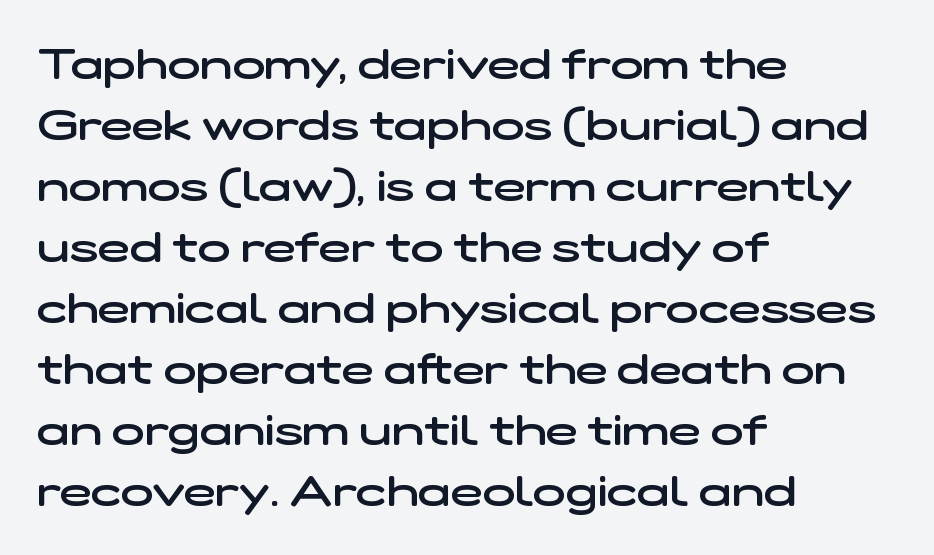
Q: Is the text bold? A: Semi-bold.
Q: Is the typeface a serif or a sans-serif typeface? A: Sans-serif.
Q: Is the text underlined? A: No.
Q: How is the paragraph aligned? A: Left-aligned.
Q: Is the spacing between letters normal or unusually wide? A: Normal.
Q: Is the spacing between lines tight, normal or loose? A: Normal.
Q: Width (condensed, normal, or wide)? A: Wide.
Q: Stroke contrast? A: Low.
Q: x-height? A: Medium.
Q: Monospaced? A: No.
